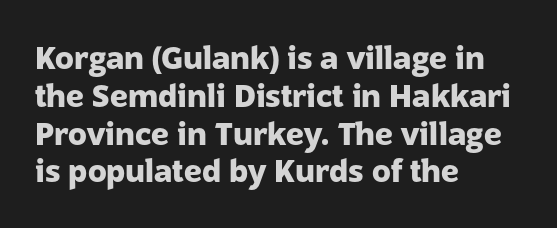
{"serif": "no", "italic": "no", "bold": "yes", "weight": "heavy", "width": "normal", "stroke_contrast": "low", "x_height": "medium", "monospaced": "no", "underline": "no", "align": "left", "line_spacing_ratio": 1.22, "letter_spacing": "normal", "letter_spacing_em": 0.0, "glyph_px": 31}
